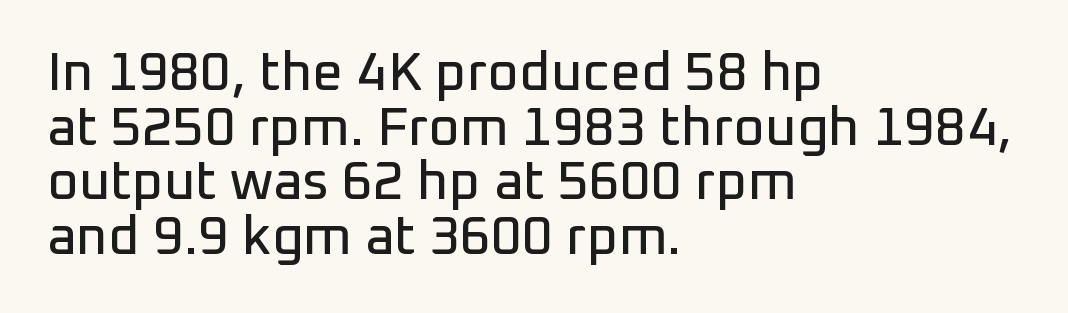
Q: Is the text italic (slanted)? A: No, it is upright.
Q: Is the typeface a serif or a sans-serif typeface? A: Sans-serif.
Q: Is the text underlined? A: No.
Q: How is the paragraph aligned? A: Left-aligned.
Q: Is the spacing between letters normal or unusually wide? A: Normal.
Q: Is the spacing between lines tight, normal or loose? A: Tight.
Q: Width (condensed, normal, or wide)? A: Normal.
Q: Stroke contrast? A: Low.
Q: x-height? A: Medium.
Q: Monospaced? A: No.
